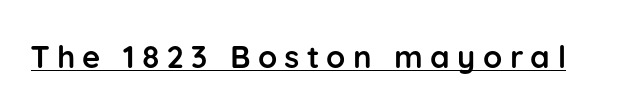
{"serif": "no", "italic": "no", "bold": "yes", "weight": "semibold", "width": "normal", "stroke_contrast": "low", "x_height": "medium", "monospaced": "no", "underline": "yes", "letter_spacing": "wide", "letter_spacing_em": 0.24, "glyph_px": 31}
